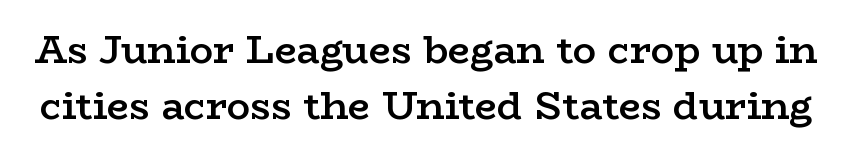
The horizontal fit of the characters is conventional and even. The block of text has a typical density, with ordinary space between rows. Proportional: the letters do not fall into vertical columns. Every character sits straight up, as roman type does. Is the type bold? Partly — it's a semibold, heavier than regular but not fully bold.
